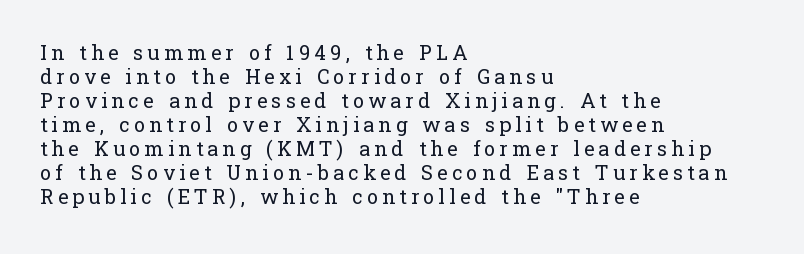
The image shows 20 px text type, upright; set left-aligned, line spacing 1.2x, unusually wide letter spacing (+0.21 em), not underlined.
